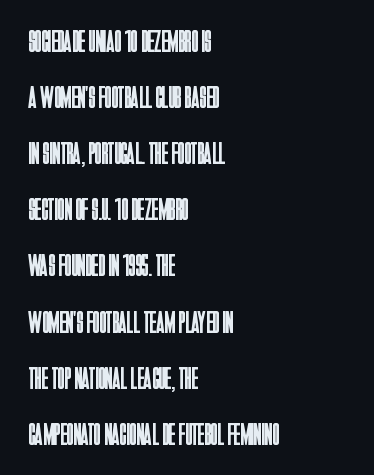
{"serif": "no", "italic": "no", "bold": "no", "weight": "regular", "width": "condensed", "stroke_contrast": "low", "x_height": "large", "monospaced": "no", "underline": "no", "align": "left", "line_spacing_ratio": 1.81, "letter_spacing": "normal", "letter_spacing_em": 0.0, "glyph_px": 31}
